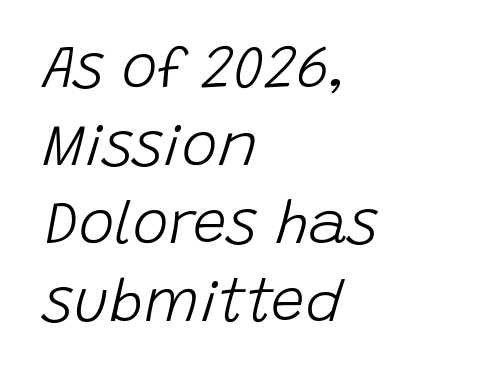
Each word holds together tightly as a unit, with standard inter-letter gaps. In terms of posture, this sample is oblique. Compared with a typical body face, this is equally light or lighter still. Character widths vary here, with narrow letters taking less room than wide ones.
